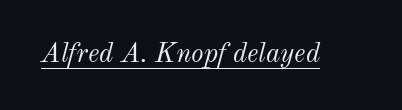
{"italic": "yes", "lean": "right", "slant_degrees": 12, "bold": "no", "underline": "yes", "letter_spacing": "normal", "letter_spacing_em": 0.0, "glyph_px": 27}
